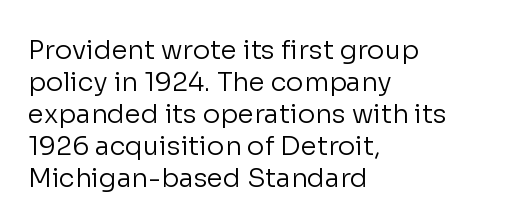
Q: Is the text bold? A: No.
Q: Is the text italic (slanted)? A: No, it is upright.
Q: Is the text underlined? A: No.
Q: How is the paragraph aligned? A: Left-aligned.
Q: Is the spacing between letters normal or unusually wide? A: Normal.
